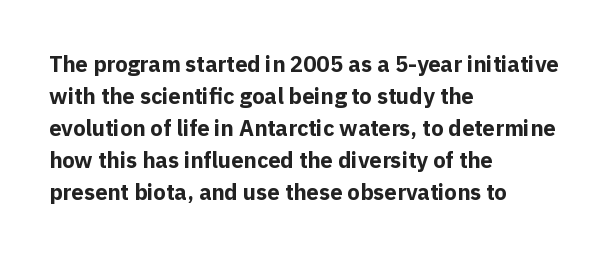
Q: Is the text bold? A: Yes.
Q: Is the text italic (slanted)? A: No, it is upright.
Q: Is the text underlined? A: No.
Q: How is the paragraph aligned? A: Left-aligned.
Q: Is the spacing between letters normal or unusually wide? A: Normal.
Q: Is the spacing between lines tight, normal or loose? A: Normal.
